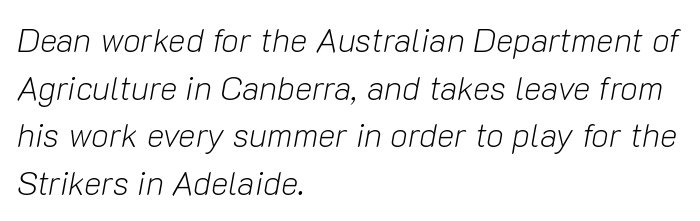
Visually the block forms a straight wall on the left and a jagged coastline on the right. Baseline-to-baseline distance is the conventional proportion of letter height. The horizontal fit of the characters is conventional and even. Think standard paragraph weight, or any step lighter than that.
